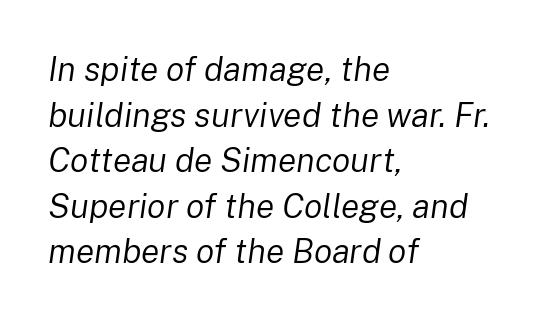
Q: Is the text bold? A: No.
Q: Is the text italic (slanted)? A: Yes, it leans right by about 8 degrees.
Q: Is the text underlined? A: No.
Q: How is the paragraph aligned? A: Left-aligned.
Q: Is the spacing between letters normal or unusually wide? A: Normal.
Q: Is the spacing between lines tight, normal or loose? A: Normal.
Q: Width (condensed, normal, or wide)? A: Normal.
Q: Stroke contrast? A: Low.
Q: x-height? A: Medium.
Q: Monospaced? A: No.
